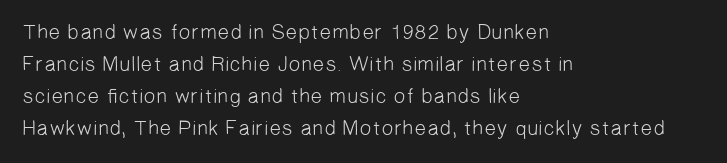
The image shows 21 px text type; set left-aligned, normal line spacing (1.53x), normal letter spacing, not underlined.
